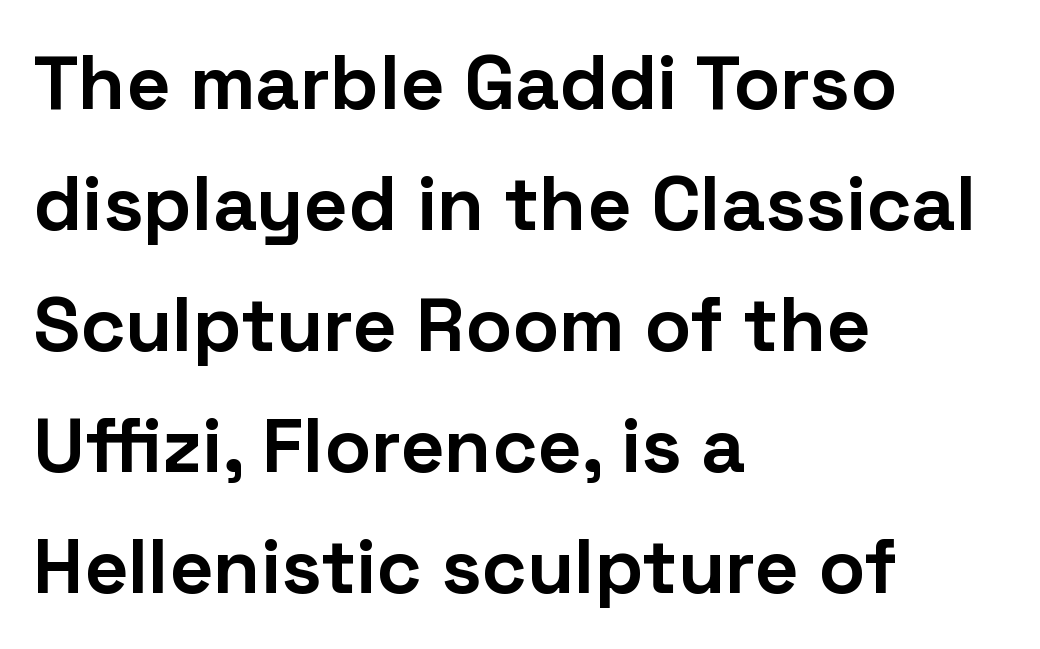
The image shows 77 px bold sans-serif type, upright; set left-aligned, normal line spacing (1.57x), normal letter spacing, not underlined; low stroke contrast and a medium x-height.
